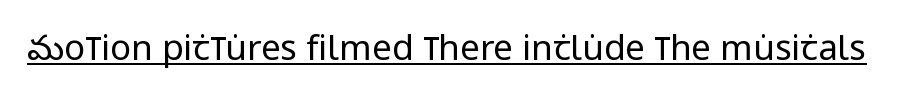
Q: Is the text bold? A: No.
Q: Is the text italic (slanted)? A: No, it is upright.
Q: Is the typeface a serif or a sans-serif typeface? A: Sans-serif.
Q: Is the text underlined? A: Yes.
Q: Is the spacing between letters normal or unusually wide? A: Normal.
Q: Width (condensed, normal, or wide)? A: Condensed.
Q: Stroke contrast? A: Low.
Q: x-height? A: Large.
Q: Monospaced? A: No.
